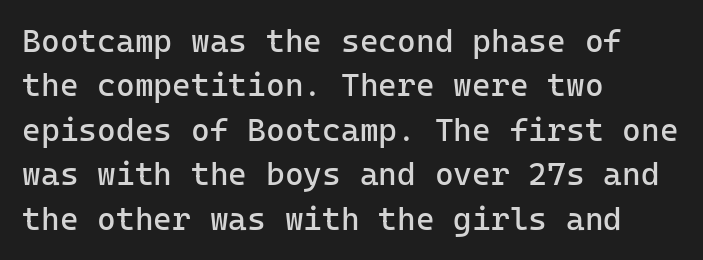
The image shows 32 px regular-weight sans-serif type, upright, monospaced; set left-aligned, normal line spacing (1.39x), normal letter spacing, not underlined; low stroke contrast and a medium x-height.
